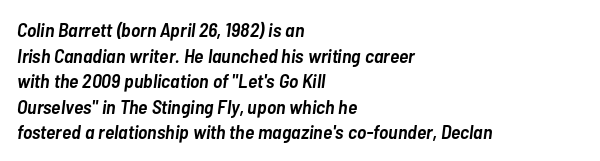
Q: Is the text bold? A: Semi-bold.
Q: Is the text italic (slanted)? A: Yes, it leans right by about 7 degrees.
Q: Is the text underlined? A: No.
Q: How is the paragraph aligned? A: Left-aligned.
Q: Is the spacing between letters normal or unusually wide? A: Normal.
Q: Is the spacing between lines tight, normal or loose? A: Normal.
